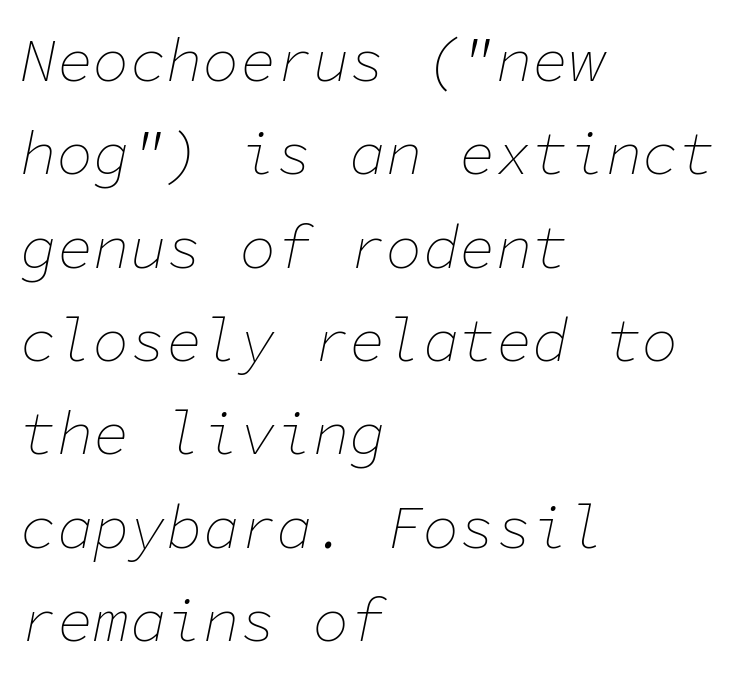
Tall strokes in this sample are angled rather than plumb. Observe the ordinary spacing: letters are neighbours, not strangers. The compositor pushed each line to the left boundary. Students, observe: this is what conventionally led text looks like. The strokes are not fattened; the text isn't bold. This sample has the even, mechanical cadence of fixed-width lettering.
